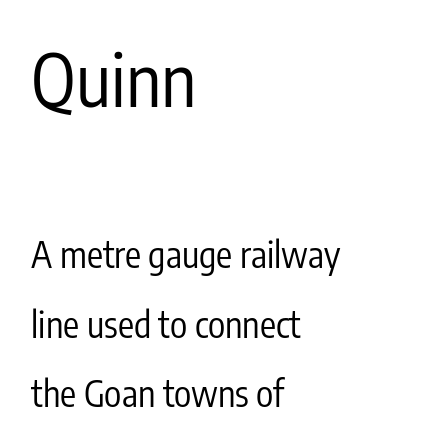
The image shows 73 px regular-weight, condensed sans-serif type, upright; set left-aligned, loose line spacing (1.93x), normal letter spacing, not underlined; the first (top) block is 2.03x larger; low stroke contrast and a medium x-height.
